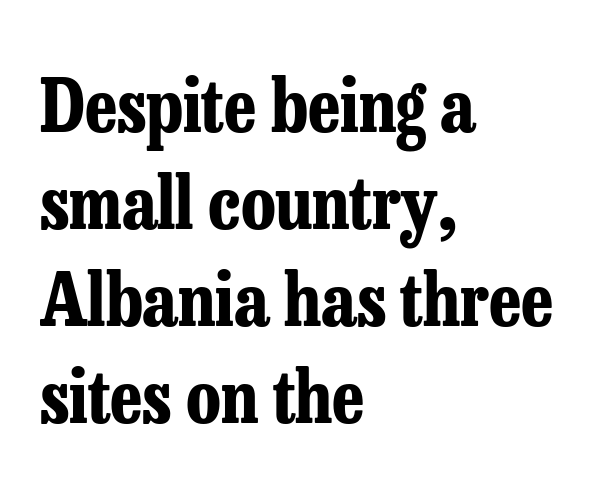
{"serif": "yes", "italic": "no", "bold": "yes", "weight": "bold", "width": "condensed", "stroke_contrast": "low", "x_height": "medium", "monospaced": "no", "underline": "no", "align": "left", "line_spacing": "normal", "line_spacing_ratio": 1.33, "letter_spacing": "normal", "letter_spacing_em": 0.0, "glyph_px": 73}
